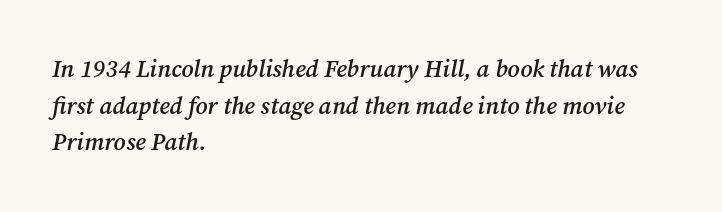
Q: Is the text bold? A: Semi-bold.
Q: Is the text italic (slanted)? A: Yes, it leans right by about 12 degrees.
Q: Is the text underlined? A: No.
Q: How is the paragraph aligned? A: Left-aligned.
Q: Is the spacing between letters normal or unusually wide? A: Normal.
Q: Is the spacing between lines tight, normal or loose? A: Normal.
